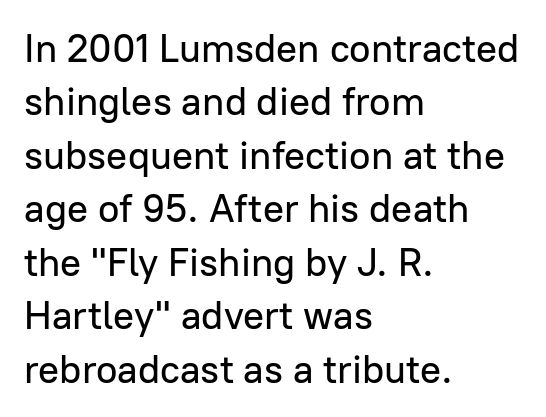
Q: Is the text italic (slanted)? A: No, it is upright.
Q: Is the typeface a serif or a sans-serif typeface? A: Sans-serif.
Q: Is the text underlined? A: No.
Q: How is the paragraph aligned? A: Left-aligned.
Q: Is the spacing between letters normal or unusually wide? A: Normal.
Q: Is the spacing between lines tight, normal or loose? A: Normal.
Q: Width (condensed, normal, or wide)? A: Normal.
Q: Stroke contrast? A: Low.
Q: x-height? A: Medium.
Q: Monospaced? A: No.
